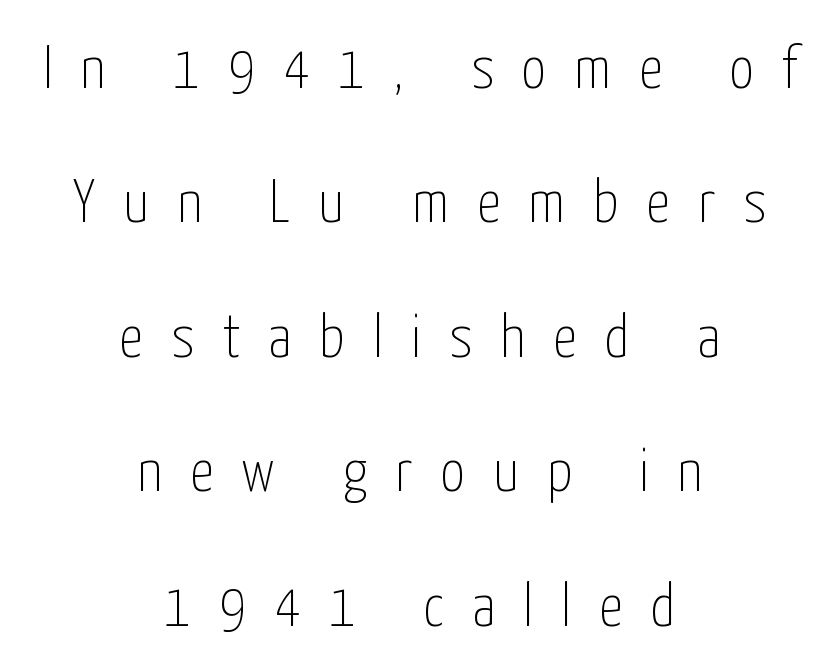
The image shows 60 px thin, condensed sans-serif type, upright; set centered, loose line spacing (2.24x), unusually wide letter spacing (+0.47 em), not underlined; low stroke contrast and a medium x-height.
